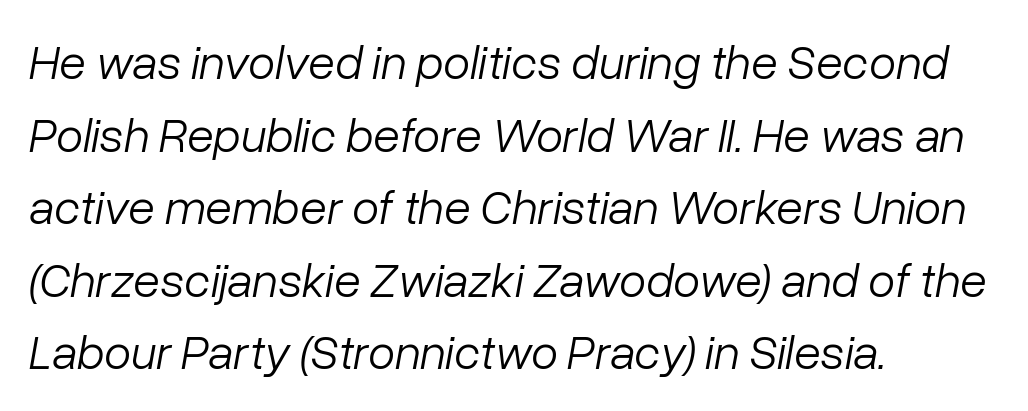
Q: Is the text bold? A: No.
Q: Is the text italic (slanted)? A: Yes, it leans right by about 10 degrees.
Q: Is the text underlined? A: No.
Q: How is the paragraph aligned? A: Left-aligned.
Q: Is the spacing between letters normal or unusually wide? A: Normal.
Q: Is the spacing between lines tight, normal or loose? A: Normal.
Q: Width (condensed, normal, or wide)? A: Normal.
Q: Stroke contrast? A: Low.
Q: x-height? A: Medium.
Q: Monospaced? A: No.
